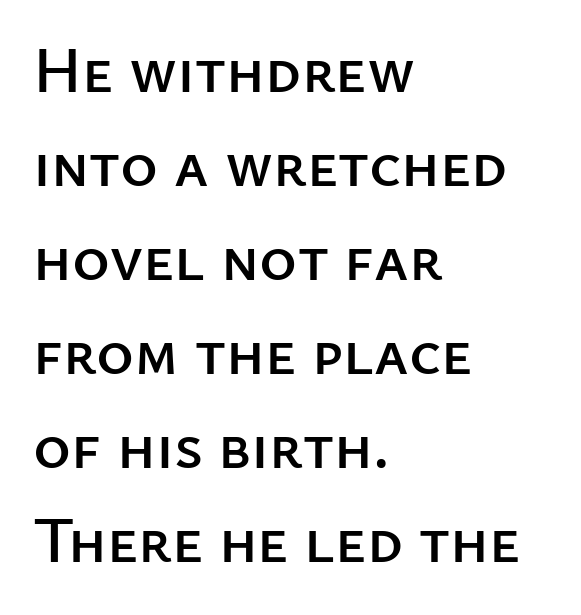
Q: Is the text italic (slanted)? A: No, it is upright.
Q: Is the typeface a serif or a sans-serif typeface? A: Sans-serif.
Q: Is the text underlined? A: No.
Q: How is the paragraph aligned? A: Left-aligned.
Q: Is the spacing between letters normal or unusually wide? A: Normal.
Q: Is the spacing between lines tight, normal or loose? A: Normal.
Q: Width (condensed, normal, or wide)? A: Normal.
Q: Stroke contrast? A: Low.
Q: x-height? A: Medium.
Q: Monospaced? A: No.
